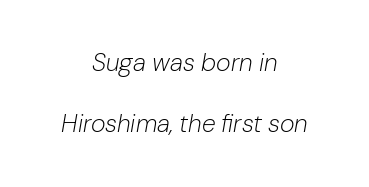
The image shows 25 px text type, italic (leaning right); set centered, loose line spacing (2.46x), normal letter spacing, not underlined.
